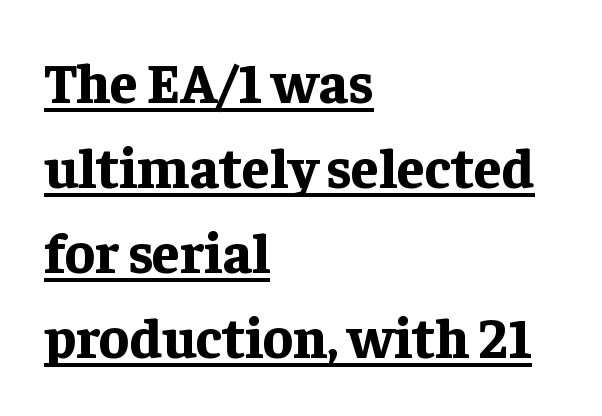
The image shows 56 px bold serif type, upright; set left-aligned, normal line spacing (1.52x), normal letter spacing, underlined; low stroke contrast and a medium x-height.
